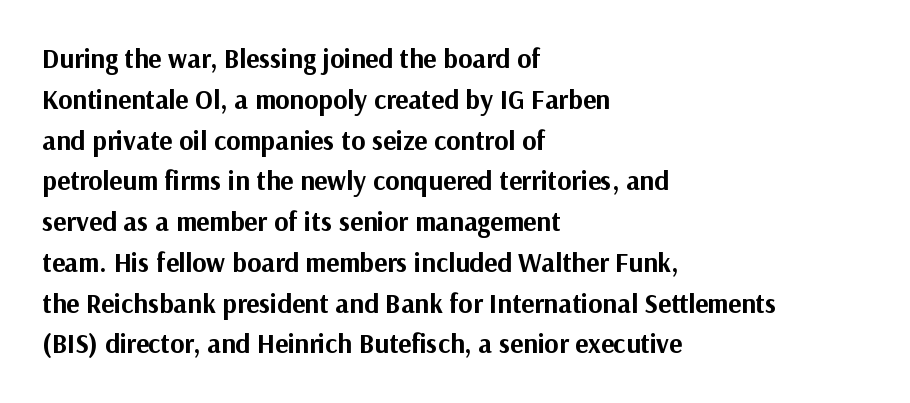
This is the regular roman posture of the typeface. Regarding leading, the lines here are spaced in the standard way. Heft: maximum for text — a bold. The specimen omits any rule beneath the text block's lines.
